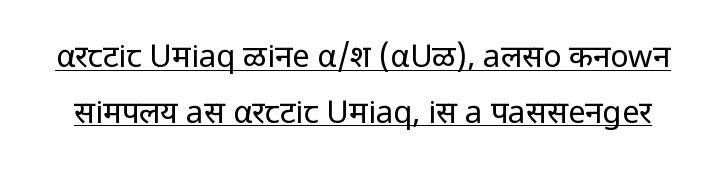
Q: Is the text bold? A: No.
Q: Is the text italic (slanted)? A: No, it is upright.
Q: Is the typeface a serif or a sans-serif typeface? A: Sans-serif.
Q: Is the text underlined? A: Yes.
Q: Is the spacing between letters normal or unusually wide? A: Normal.
Q: Width (condensed, normal, or wide)? A: Normal.
Q: Stroke contrast? A: Low.
Q: x-height? A: Medium.
Q: Monospaced? A: No.
